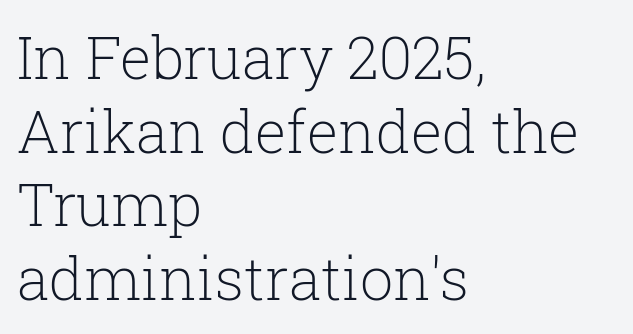
The image shows 59 px light serif type, upright; set left-aligned, normal line spacing (1.25x), normal letter spacing, not underlined; low stroke contrast and a medium x-height.
